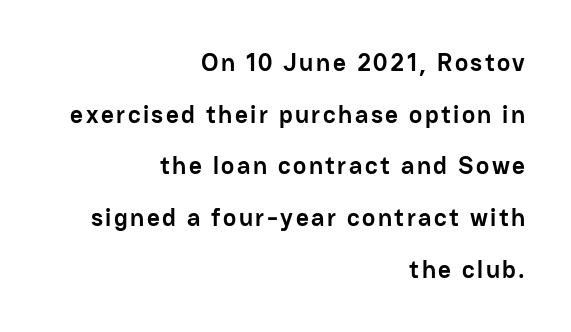
One-word summary of the alignment: right. Loosely led — the rows are spread out. The string is rendered with underlining switched off. Typographic density is high because the face is bold.
